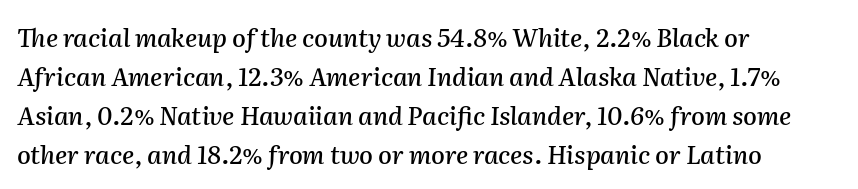
The image shows 25 px text type, italic (leaning right); set left-aligned, normal line spacing (1.56x), normal letter spacing, not underlined.
